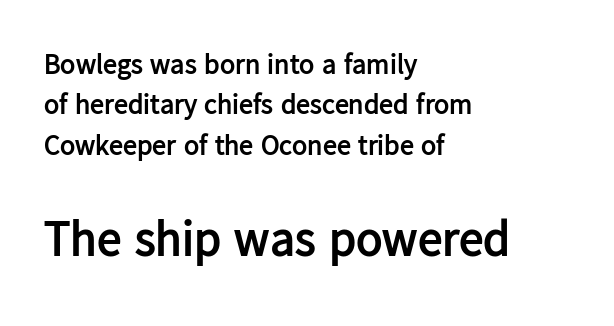
The image shows 49 px semibold sans-serif type, upright; set left-aligned, normal line spacing (1.44x), normal letter spacing, not underlined; the second (bottom) block is 1.75x larger; low stroke contrast and a medium x-height.
